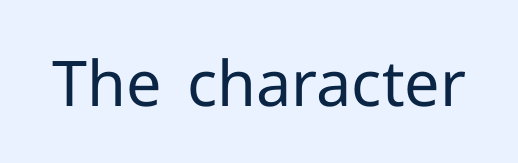
The image shows 63 px regular-weight sans-serif type, upright; set normal letter spacing, not underlined; low stroke contrast and a medium x-height.
